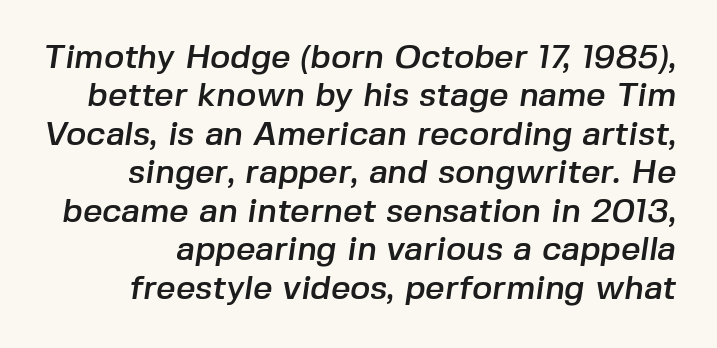
{"serif": "no", "width": "normal", "stroke_contrast": "low", "x_height": "medium", "monospaced": "no", "underline": "no", "line_spacing": "tight", "line_spacing_ratio": 1.13, "letter_spacing": "normal", "letter_spacing_em": 0.0, "glyph_px": 34}
